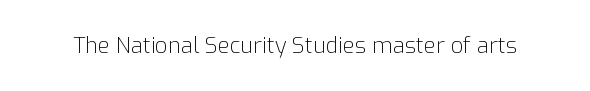
The image shows 22 px text type, upright; set normal letter spacing, not underlined.
